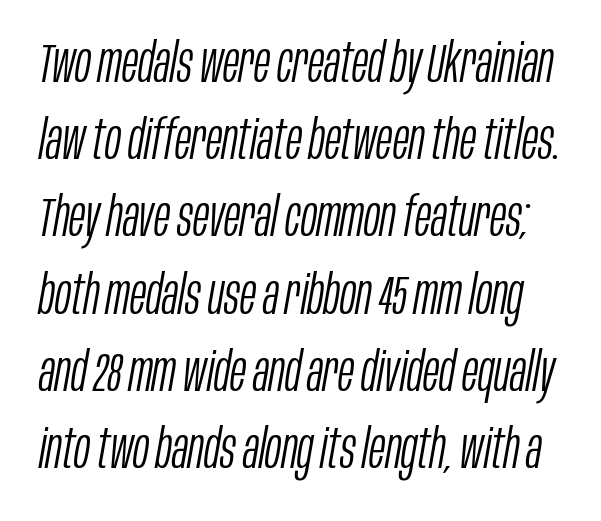
The image shows 54 px light, condensed type, italic (leaning right); set normal line spacing (1.43x), normal letter spacing, not underlined; low stroke contrast and a large x-height.
